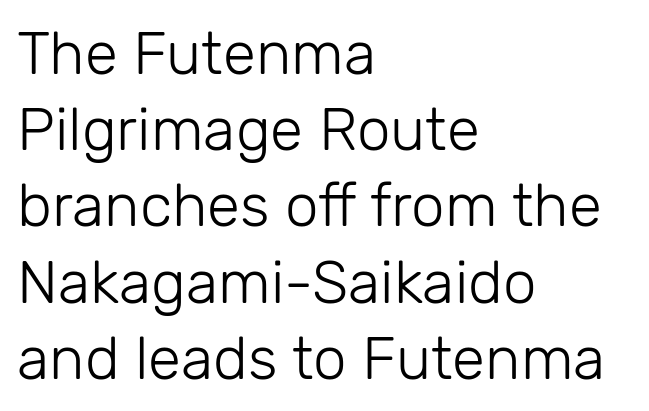
The letterforms sit shoulder to shoulder at normal distance. Regular leading. Ordinary non-slanted type is in use. Horizontal alignment here is leftward, the default for most running prose.
